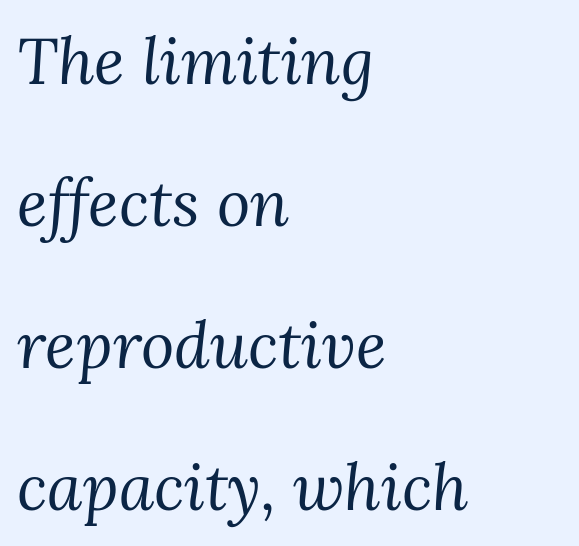
Q: Is the text bold? A: No.
Q: Is the text italic (slanted)? A: Yes, it leans right by about 3 degrees.
Q: Is the typeface a serif or a sans-serif typeface? A: Serif.
Q: Is the text underlined? A: No.
Q: How is the paragraph aligned? A: Left-aligned.
Q: Is the spacing between letters normal or unusually wide? A: Normal.
Q: Is the spacing between lines tight, normal or loose? A: Loose.
Q: Width (condensed, normal, or wide)? A: Normal.
Q: Stroke contrast? A: Medium.
Q: x-height? A: Medium.
Q: Monospaced? A: No.
